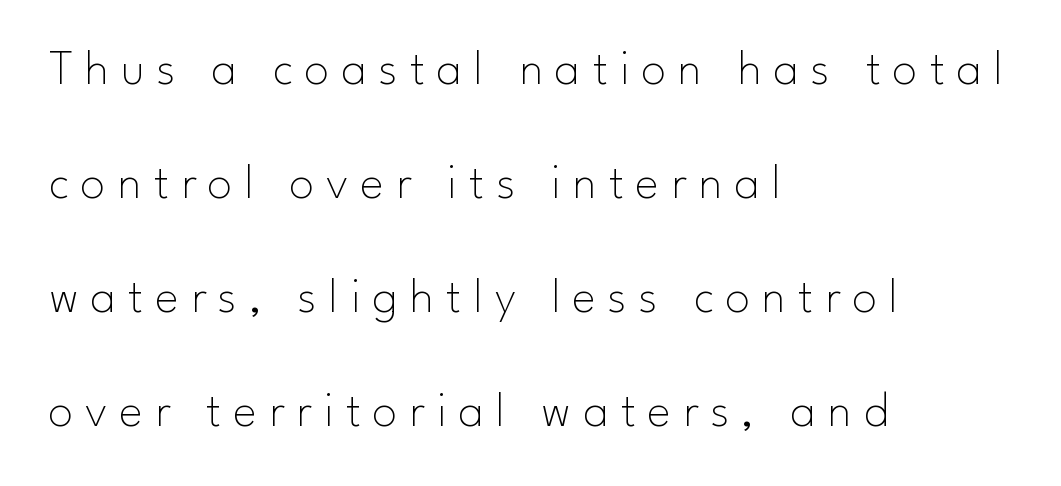
{"serif": "no", "italic": "no", "bold": "no", "weight": "thin", "width": "normal", "stroke_contrast": "low", "x_height": "small", "monospaced": "no", "underline": "no", "align": "left", "line_spacing": "loose", "line_spacing_ratio": 2.28, "letter_spacing": "wide", "letter_spacing_em": 0.24, "glyph_px": 50}
